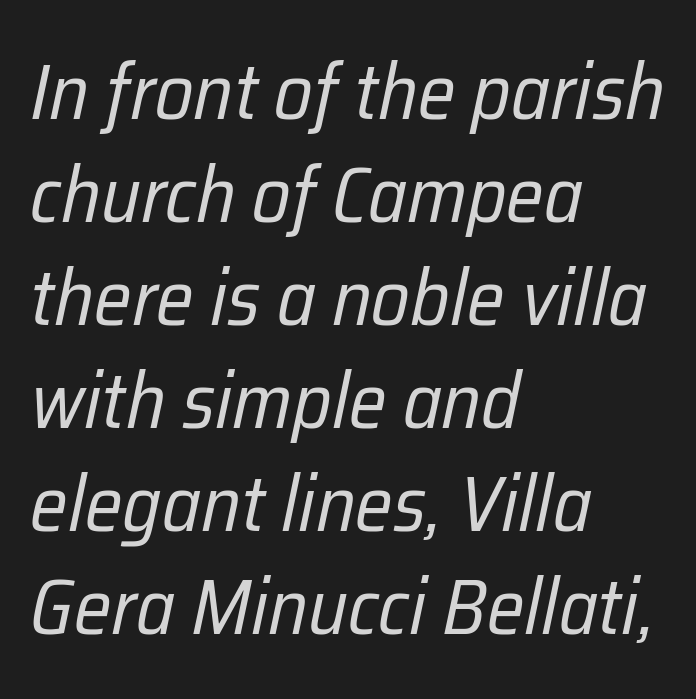
Q: Is the text bold? A: No.
Q: Is the text italic (slanted)? A: Yes, it leans right by about 12 degrees.
Q: Is the text underlined? A: No.
Q: How is the paragraph aligned? A: Left-aligned.
Q: Is the spacing between letters normal or unusually wide? A: Normal.
Q: Is the spacing between lines tight, normal or loose? A: Normal.
Q: Width (condensed, normal, or wide)? A: Condensed.
Q: Stroke contrast? A: Low.
Q: x-height? A: Medium.
Q: Monospaced? A: No.
